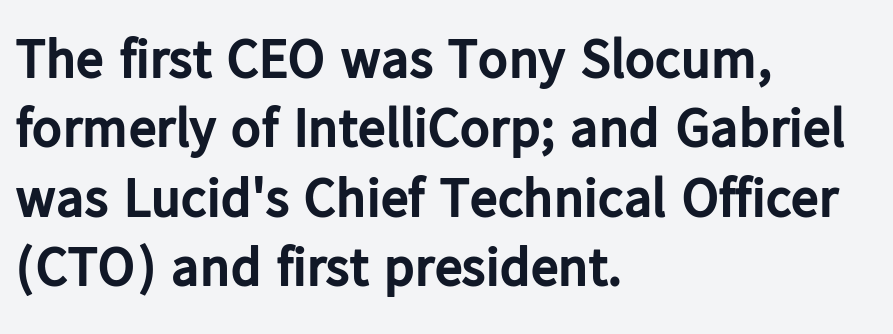
The image shows 56 px bold sans-serif type, upright; set left-aligned, line spacing 1.24x, normal letter spacing, not underlined; low stroke contrast and a medium x-height.
